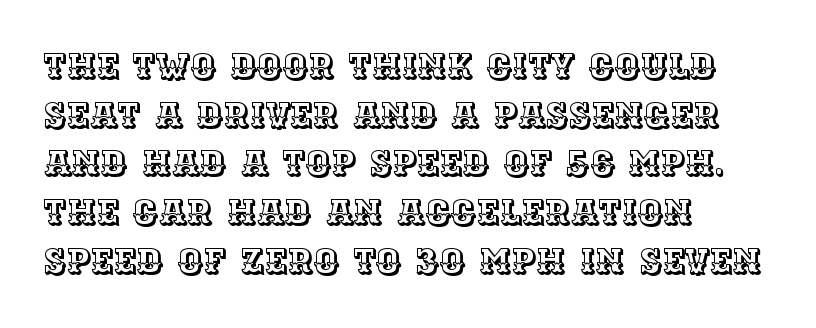
The image shows 35 px text type, upright; set left-aligned, normal line spacing (1.39x), normal letter spacing, not underlined; a large x-height.
